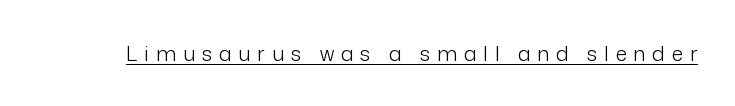
{"italic": "no", "bold": "no", "underline": "yes", "letter_spacing": "wide", "letter_spacing_em": 0.32, "glyph_px": 21}
